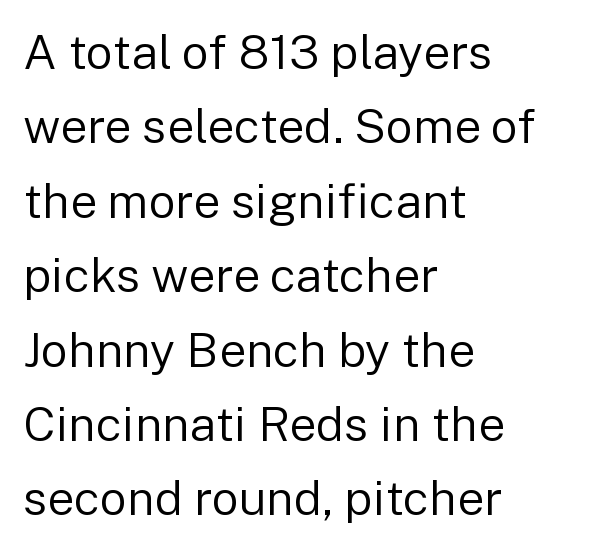
{"serif": "no", "italic": "no", "bold": "no", "weight": "regular", "width": "normal", "stroke_contrast": "low", "x_height": "medium", "monospaced": "no", "underline": "no", "align": "left", "line_spacing": "normal", "line_spacing_ratio": 1.55, "letter_spacing": "normal", "letter_spacing_em": 0.0, "glyph_px": 48}
